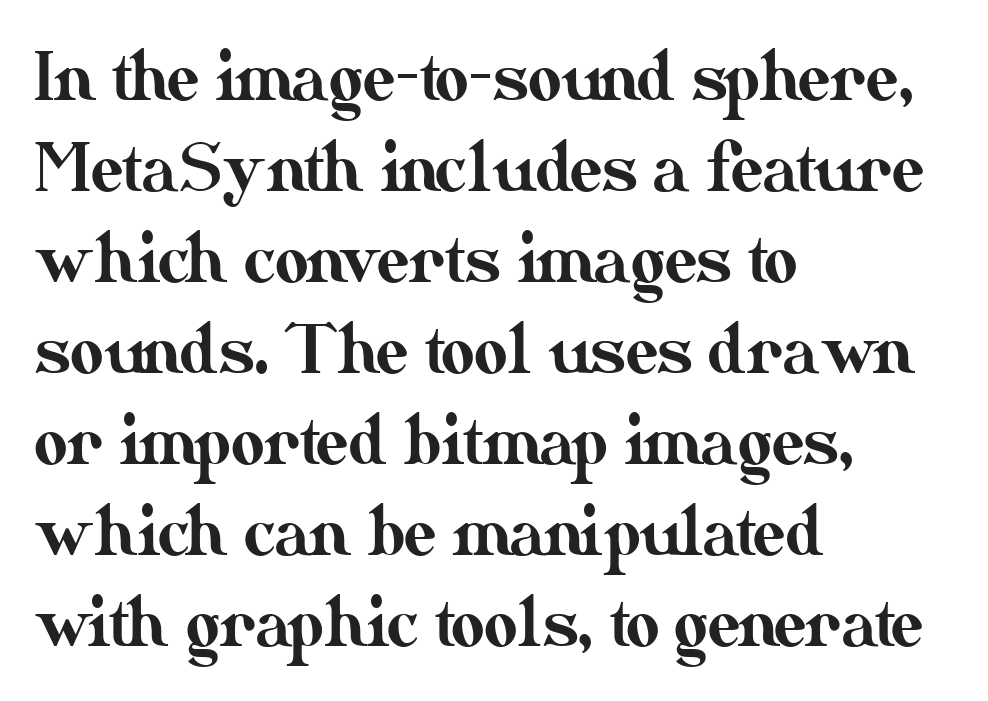
{"italic": "no", "width": "normal", "stroke_contrast": "medium", "x_height": "small", "monospaced": "no", "underline": "no", "align": "left", "line_spacing": "normal", "line_spacing_ratio": 1.4, "letter_spacing": "normal", "letter_spacing_em": 0.0, "glyph_px": 65}
